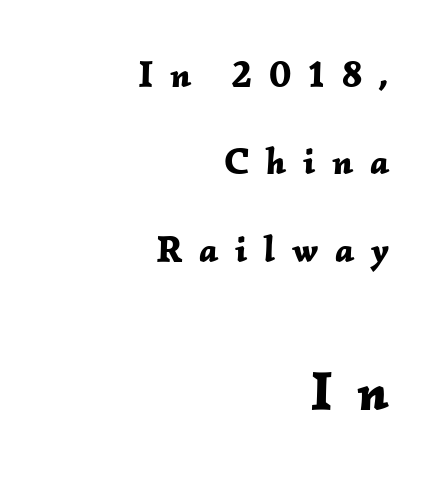
The image shows 55 px bold type, italic (leaning right); set right-aligned, loose line spacing (2.36x), unusually wide letter spacing (+0.45 em), not underlined; the second (bottom) block is 1.49x larger; low stroke contrast and a medium x-height.
